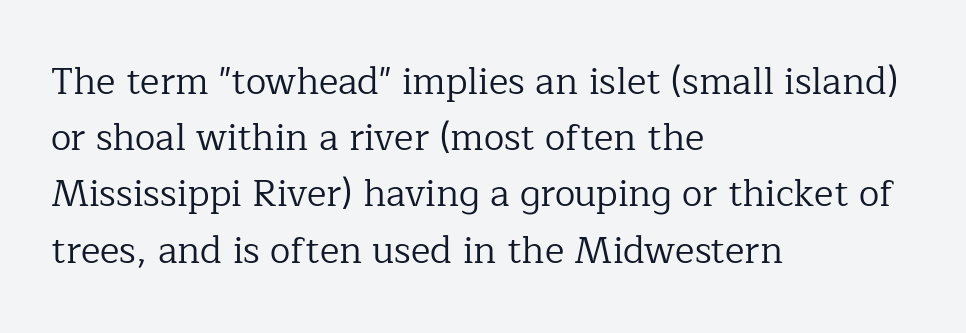
Q: Is the text bold? A: No.
Q: Is the text italic (slanted)? A: No, it is upright.
Q: Is the typeface a serif or a sans-serif typeface? A: Serif.
Q: Is the text underlined? A: No.
Q: How is the paragraph aligned? A: Left-aligned.
Q: Is the spacing between letters normal or unusually wide? A: Normal.
Q: Is the spacing between lines tight, normal or loose? A: Normal.
Q: Width (condensed, normal, or wide)? A: Normal.
Q: Stroke contrast? A: Low.
Q: x-height? A: Medium.
Q: Monospaced? A: No.
